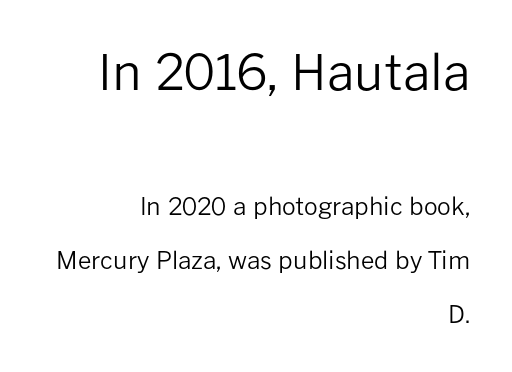
Caption: standard tracking, unaltered. Note the varied advance widths — an 'i' is clearly narrower than an 'm'. Counters stay open thanks to moderate or lighter strokes. The lines are spread far apart with generous leading. Note: larger setting up top, smaller setting below. This rendering features lettering with no underline.
